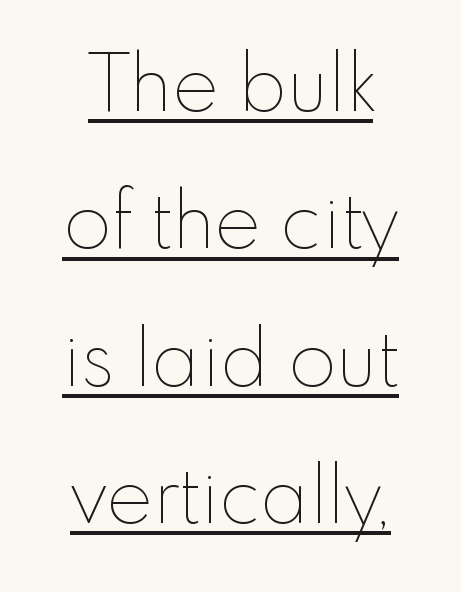
The image shows 78 px thin type, upright; set line spacing 1.76x, normal letter spacing, underlined; low stroke contrast and a small x-height.
